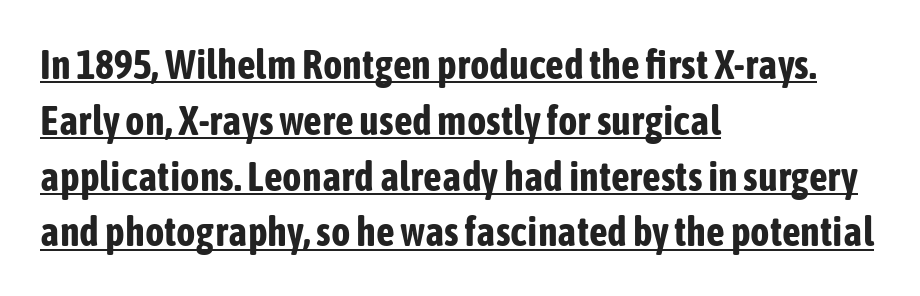
The image shows 41 px bold, condensed sans-serif type, upright; set left-aligned, normal line spacing (1.36x), normal letter spacing, underlined; low stroke contrast and a medium x-height.
